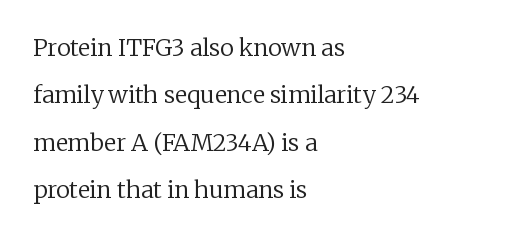
Q: Is the text bold? A: No.
Q: Is the text italic (slanted)? A: No, it is upright.
Q: Is the text underlined? A: No.
Q: How is the paragraph aligned? A: Left-aligned.
Q: Is the spacing between letters normal or unusually wide? A: Normal.
Q: Is the spacing between lines tight, normal or loose? A: Loose.
